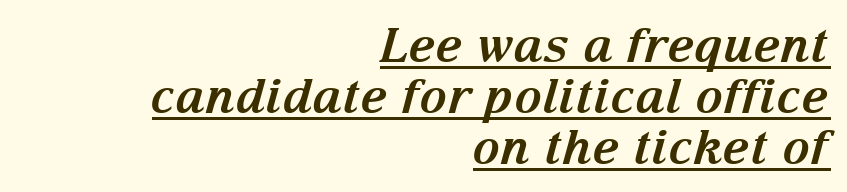
The image shows 48 px bold serif type, italic (leaning right); set right-aligned, tight line spacing (1.06x), normal letter spacing, underlined; medium stroke contrast and a medium x-height.
